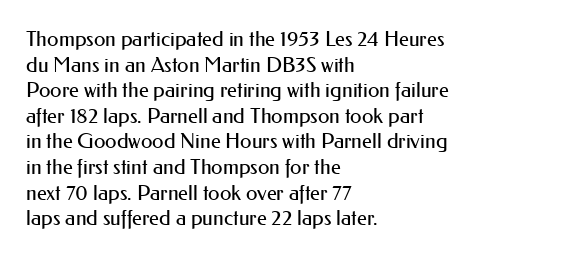
Q: Is the text bold? A: No.
Q: Is the text italic (slanted)? A: No, it is upright.
Q: Is the text underlined? A: No.
Q: How is the paragraph aligned? A: Left-aligned.
Q: Is the spacing between letters normal or unusually wide? A: Normal.
